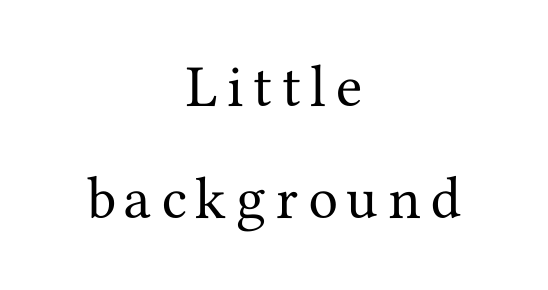
Spacing between characters has been opened up far beyond the box default. Proportional: the letters do not fall into vertical columns. The rendering uses a large line-height, opening up the rows. The letters stand upright; this is a roman face.
